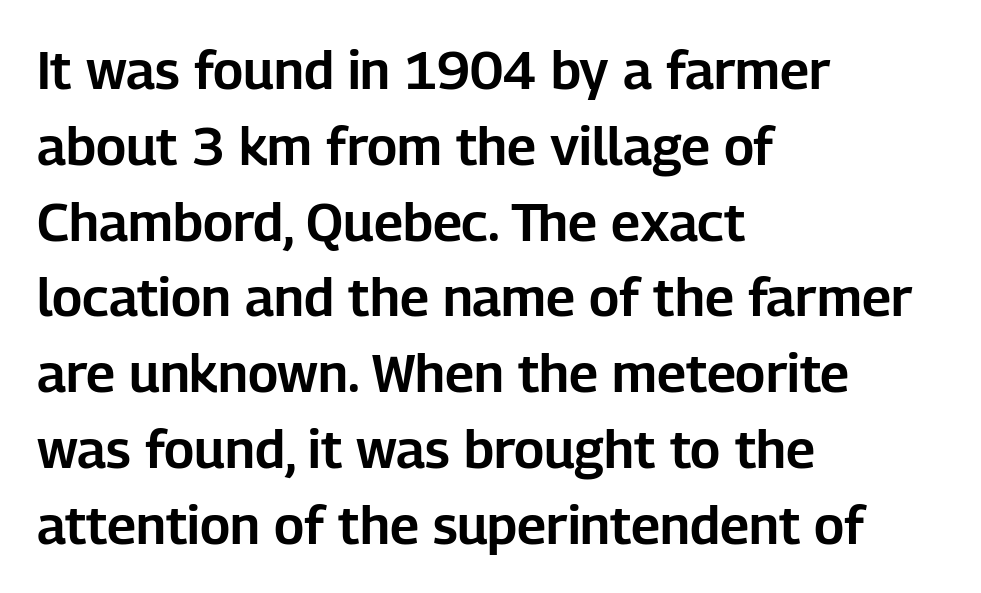
Looks like regular typesetting: each glyph gets only the width it needs. Casual observation: everything's shoved over to the left. The rendering uses a moderate line-height, typical for paragraphs. How are the letters spaced? Ordinarily, with no added tracking. The face used here is a sans, in the tradition of grotesques and geometrics.
